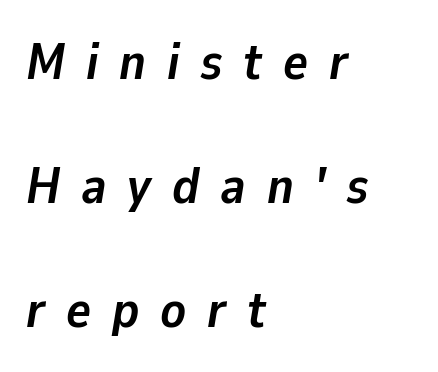
Quick note: underline off. The text carries the slant typical of an italic or oblique font. Does the weight exceed regular? Yes, all the way to bold. The passage shown has open, widely tracked lettering throughout.
